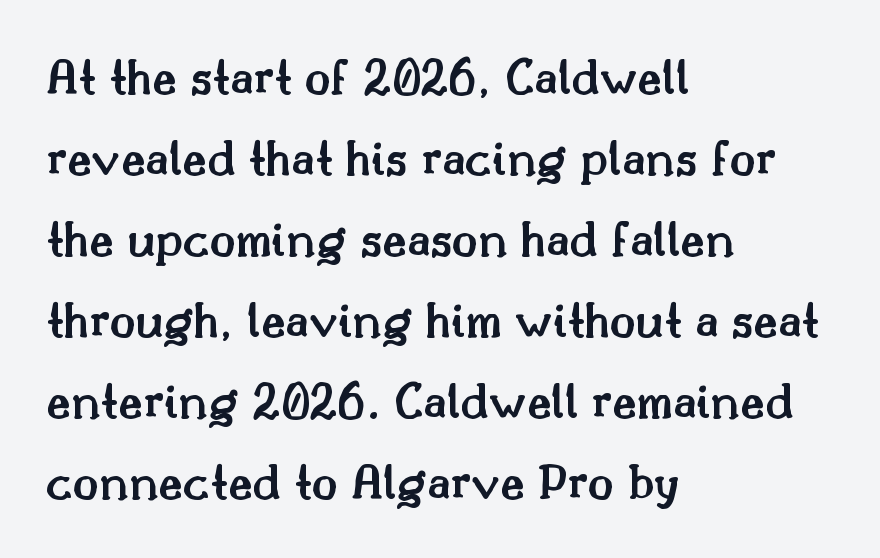
Q: Is the text bold? A: Semi-bold.
Q: Is the text italic (slanted)? A: No, it is upright.
Q: Is the typeface a serif or a sans-serif typeface? A: Serif.
Q: Is the text underlined? A: No.
Q: How is the paragraph aligned? A: Left-aligned.
Q: Is the spacing between letters normal or unusually wide? A: Normal.
Q: Is the spacing between lines tight, normal or loose? A: Normal.
Q: Width (condensed, normal, or wide)? A: Normal.
Q: Stroke contrast? A: Medium.
Q: x-height? A: Small.
Q: Monospaced? A: No.
